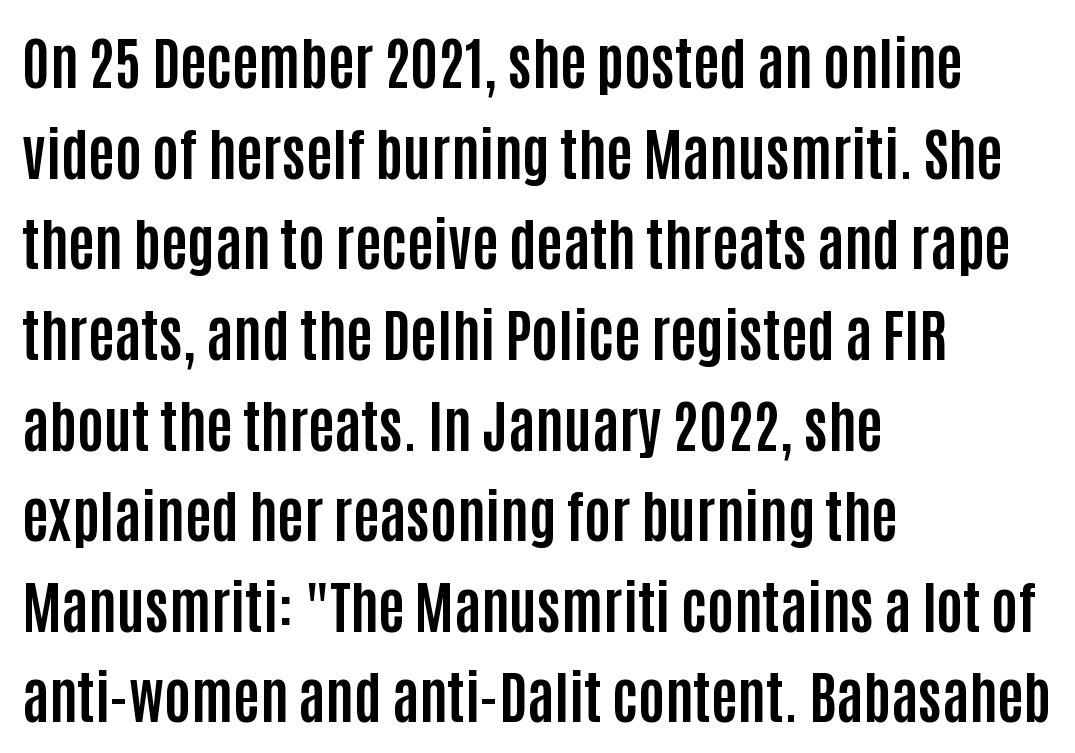
Q: Is the text bold? A: Yes.
Q: Is the text italic (slanted)? A: No, it is upright.
Q: Is the typeface a serif or a sans-serif typeface? A: Sans-serif.
Q: Is the text underlined? A: No.
Q: How is the paragraph aligned? A: Left-aligned.
Q: Is the spacing between letters normal or unusually wide? A: Normal.
Q: Is the spacing between lines tight, normal or loose? A: Normal.
Q: Width (condensed, normal, or wide)? A: Condensed.
Q: Stroke contrast? A: Low.
Q: x-height? A: Large.
Q: Monospaced? A: No.
